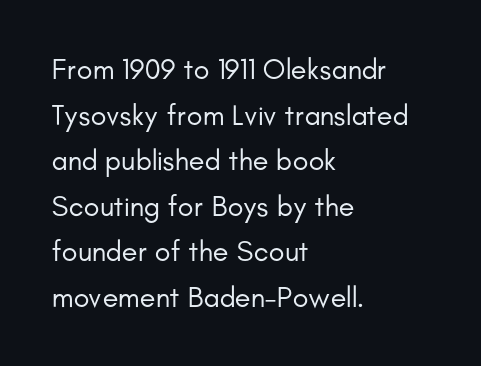
The image shows 29 px regular-weight sans-serif type, upright; set left-aligned, normal line spacing (1.57x), normal letter spacing, not underlined; low stroke contrast and a small x-height.
